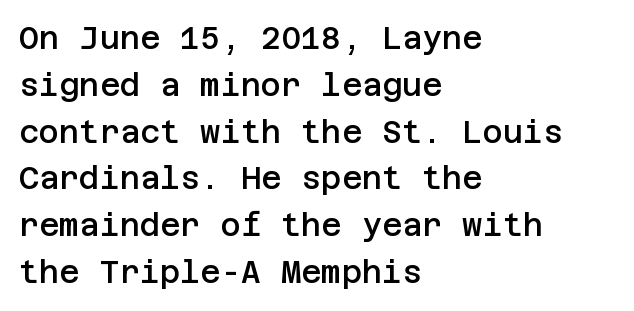
Q: Is the text bold? A: Semi-bold.
Q: Is the text italic (slanted)? A: No, it is upright.
Q: Is the typeface a serif or a sans-serif typeface? A: Sans-serif.
Q: Is the text underlined? A: No.
Q: How is the paragraph aligned? A: Left-aligned.
Q: Is the spacing between letters normal or unusually wide? A: Normal.
Q: Is the spacing between lines tight, normal or loose? A: Normal.
Q: Width (condensed, normal, or wide)? A: Normal.
Q: Stroke contrast? A: Low.
Q: x-height? A: Large.
